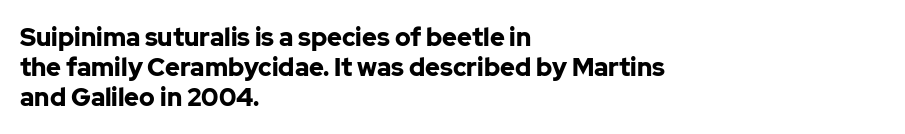
{"italic": "no", "bold": "yes", "underline": "no", "align": "left", "line_spacing_ratio": 1.2, "letter_spacing": "normal", "letter_spacing_em": 0.0, "glyph_px": 25}
